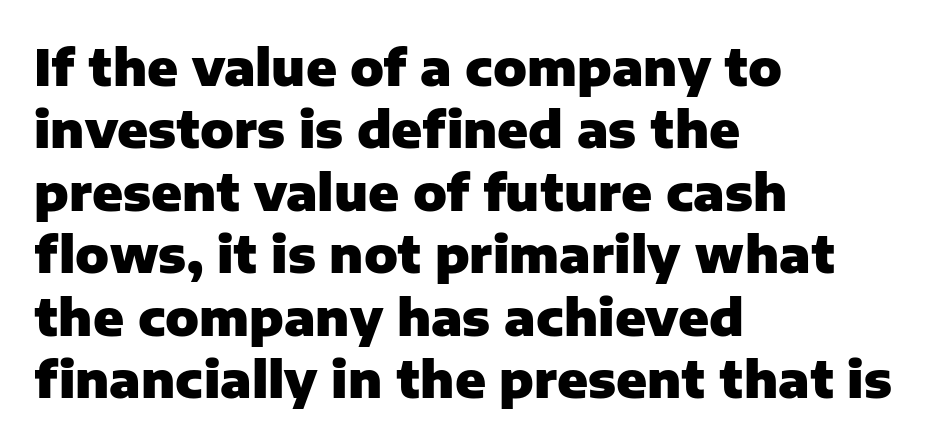
Clear beneath every line of the passage. Horizontal bands of white between lines are of average thickness. Stroke thickness is high; the sample reads as a true bold. There is no visible air inserted between adjacent glyphs. Look at the bottom of the vertical strokes: they stop flat, with no serifs. Rendered with straight, roman letterforms.
